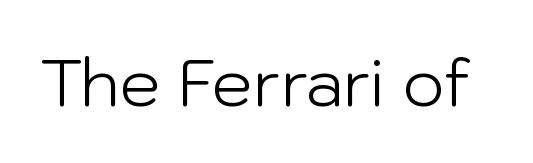
{"serif": "no", "italic": "no", "bold": "no", "weight": "light", "width": "normal", "stroke_contrast": "low", "x_height": "medium", "monospaced": "no", "underline": "no", "letter_spacing": "normal", "letter_spacing_em": 0.0, "glyph_px": 65}
